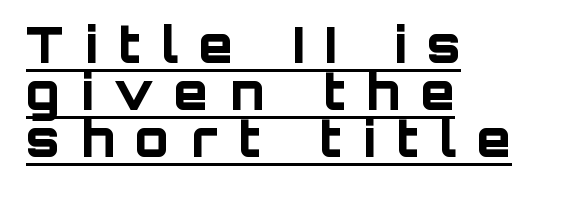
Leading is clearly below the norm, producing a dense column. Do the letters lean? They stand straight. These lines have a slow, spaced-out rhythm from letter to letter. The face used here has the dense, thick strokes of a bold.
